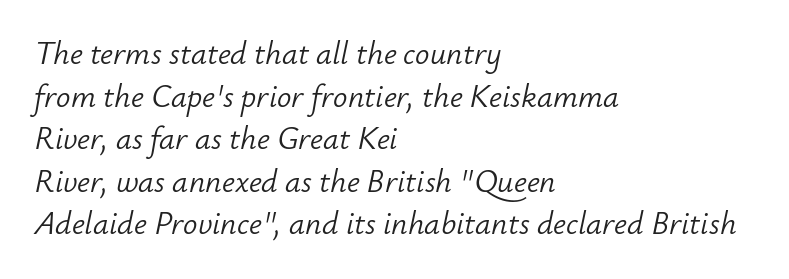
{"italic": "yes", "lean": "right", "slant_degrees": 12, "bold": "no", "weight": "light", "width": "normal", "stroke_contrast": "low", "x_height": "small", "monospaced": "no", "underline": "no", "align": "left", "line_spacing": "normal", "line_spacing_ratio": 1.33, "letter_spacing": "normal", "letter_spacing_em": 0.0, "glyph_px": 32}
